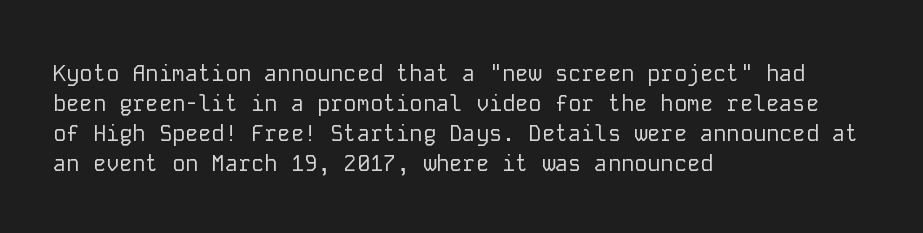
{"italic": "no", "bold": "no", "underline": "no", "align": "left", "line_spacing": "normal", "line_spacing_ratio": 1.37, "letter_spacing": "normal", "letter_spacing_em": 0.0, "glyph_px": 22}
